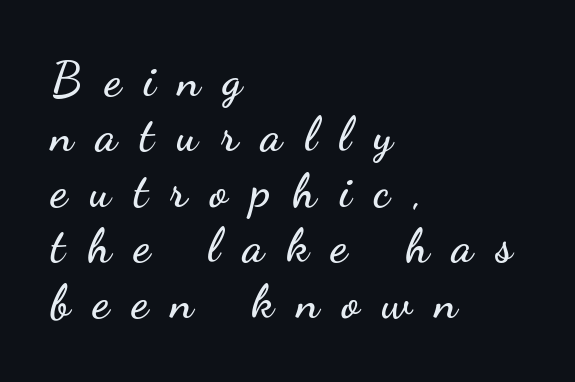
Q: Is the text italic (slanted)? A: Yes.
Q: Is the typeface a serif or a sans-serif typeface? A: Sans-serif.
Q: Is the text underlined? A: No.
Q: How is the paragraph aligned? A: Left-aligned.
Q: Is the spacing between letters normal or unusually wide? A: Unusually wide.
Q: Width (condensed, normal, or wide)? A: Wide.
Q: Stroke contrast? A: Low.
Q: x-height? A: Small.
Q: Monospaced? A: No.
